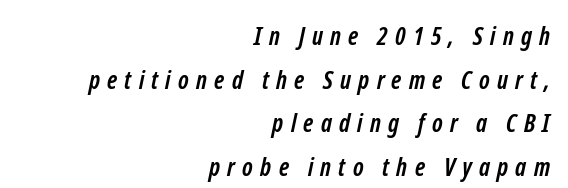
Q: Is the text bold? A: Yes.
Q: Is the text underlined? A: No.
Q: How is the paragraph aligned? A: Right-aligned.
Q: Is the spacing between letters normal or unusually wide? A: Unusually wide.
